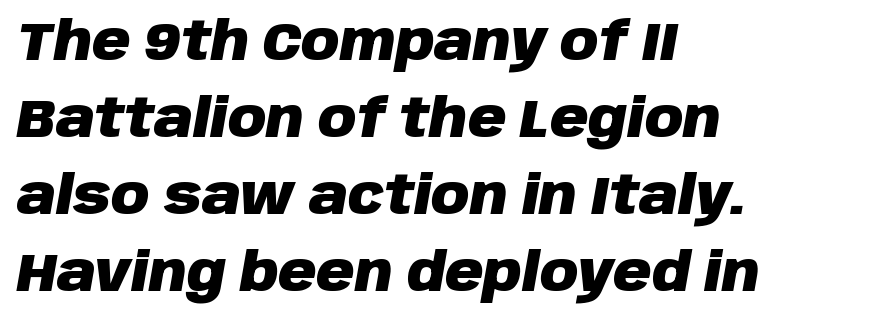
Q: Is the text bold? A: Yes.
Q: Is the text italic (slanted)? A: Yes, it leans right by about 10 degrees.
Q: Is the text underlined? A: No.
Q: How is the paragraph aligned? A: Left-aligned.
Q: Is the spacing between letters normal or unusually wide? A: Normal.
Q: Is the spacing between lines tight, normal or loose? A: Normal.
Q: Width (condensed, normal, or wide)? A: Normal.
Q: Stroke contrast? A: Low.
Q: x-height? A: Large.
Q: Monospaced? A: No.
